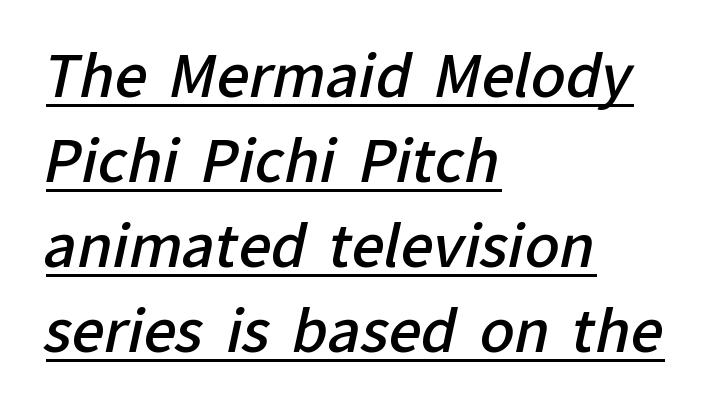
The image shows 57 px semibold sans-serif type; set left-aligned, normal line spacing (1.49x), normal letter spacing, underlined; low stroke contrast and a medium x-height.
